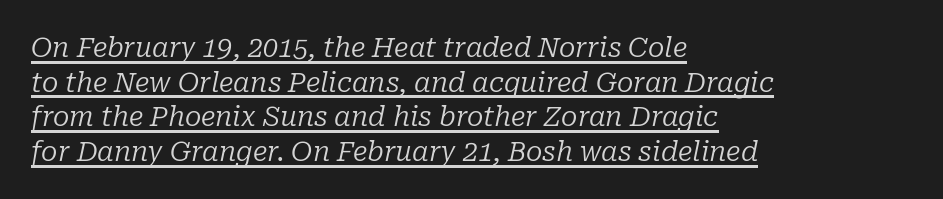
Q: Is the text bold? A: No.
Q: Is the text italic (slanted)? A: Yes, it leans right by about 10 degrees.
Q: Is the text underlined? A: Yes.
Q: How is the paragraph aligned? A: Left-aligned.
Q: Is the spacing between letters normal or unusually wide? A: Normal.
Q: Is the spacing between lines tight, normal or loose? A: Normal.
